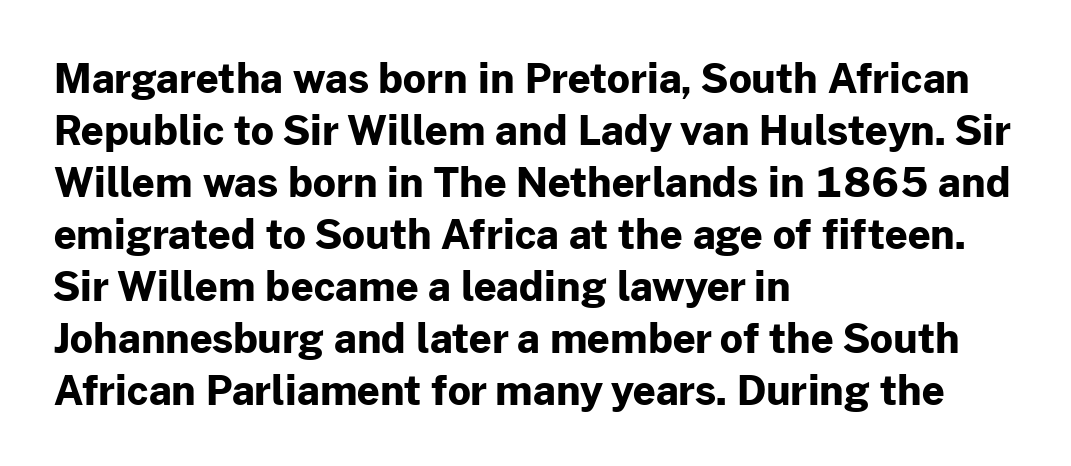
Q: Is the text bold? A: Yes.
Q: Is the text italic (slanted)? A: No, it is upright.
Q: Is the typeface a serif or a sans-serif typeface? A: Sans-serif.
Q: Is the text underlined? A: No.
Q: How is the paragraph aligned? A: Left-aligned.
Q: Is the spacing between letters normal or unusually wide? A: Normal.
Q: Is the spacing between lines tight, normal or loose? A: Normal.
Q: Width (condensed, normal, or wide)? A: Normal.
Q: Stroke contrast? A: Low.
Q: x-height? A: Medium.
Q: Monospaced? A: No.
